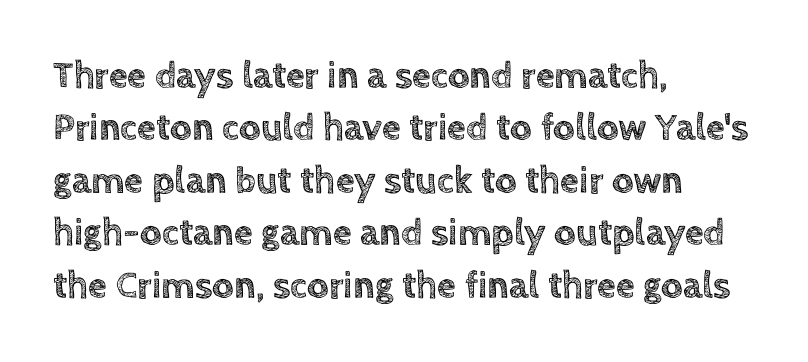
The rendering uses a moderate line-height, typical for paragraphs. Quick note: not italic, upright. The ragged edge is on the right, which tells us the setting is flush left. The passage shown is typed in a proportional face where columns would drift. What stands out about the letter spacing? Nothing — it is the standard amount.
